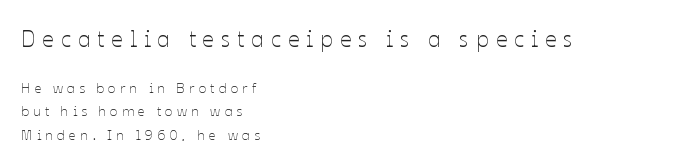
Q: Is the text bold? A: No.
Q: Is the text italic (slanted)? A: No, it is upright.
Q: Is the text underlined? A: No.
Q: How is the paragraph aligned? A: Left-aligned.
Q: Is the spacing between letters normal or unusually wide? A: Unusually wide.
Q: Is the spacing between lines tight, normal or loose? A: Normal.
Q: Which block of text is set in a larger size, the first (top) or the second (bottom)? A: The first (top) one.
